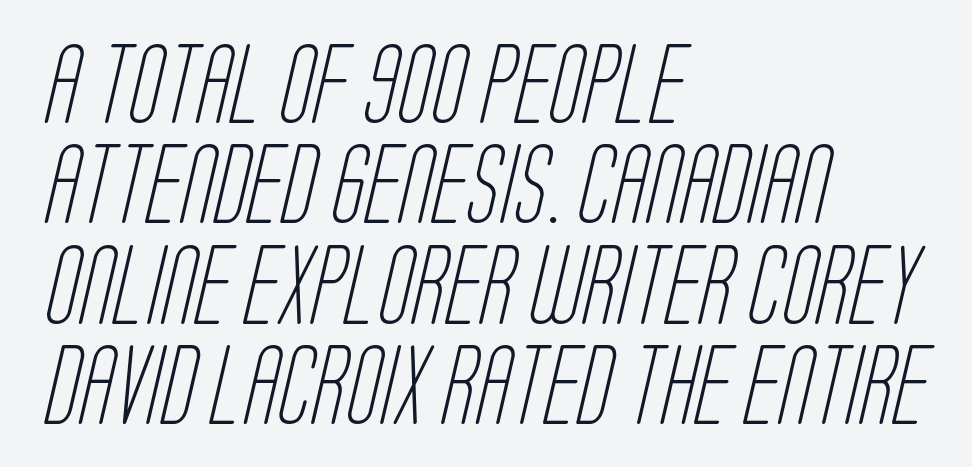
The text was rendered using a sans face with plain stroke endings. The lines in this sample share a left origin and differ only in where they stop. Observe the ordinary spacing: letters are neighbours, not strangers. The face used here is proportionally spaced, like ordinary book or web type. The font sits on the lighter half of the weight spectrum, regular included. Each new line begins a customary step beneath the previous one.
